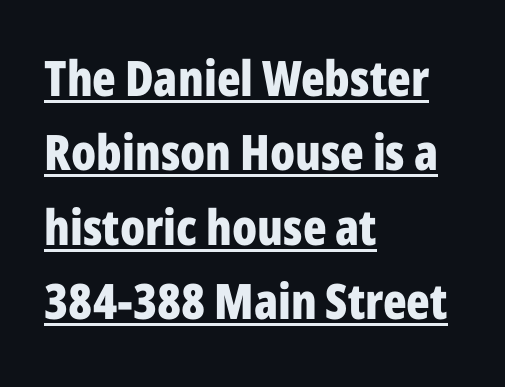
The image shows 49 px bold, condensed sans-serif type, upright; set left-aligned, normal line spacing (1.52x), normal letter spacing, underlined; low stroke contrast and a medium x-height.
